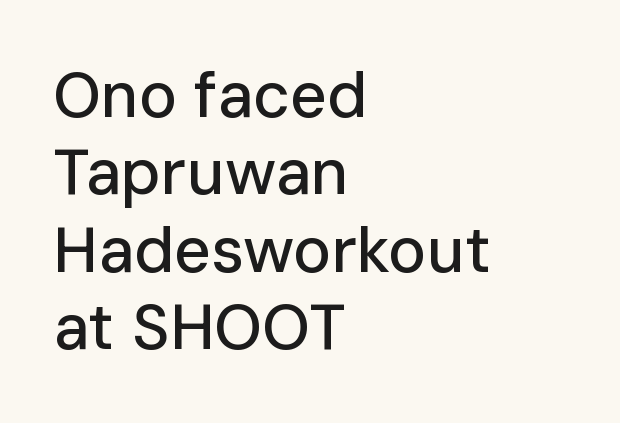
{"serif": "no", "italic": "no", "width": "normal", "stroke_contrast": "low", "x_height": "medium", "monospaced": "no", "underline": "no", "align": "left", "line_spacing_ratio": 1.21, "letter_spacing": "normal", "letter_spacing_em": 0.0, "glyph_px": 64}
